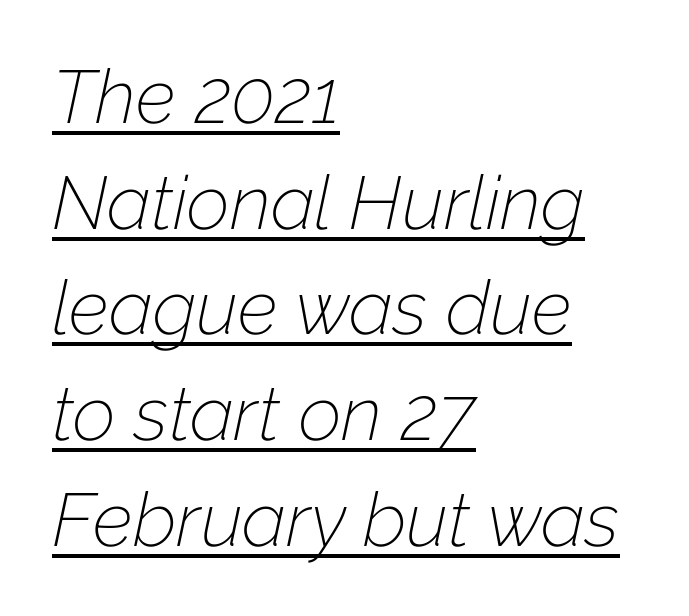
The image shows 75 px thin type, italic (leaning right); set left-aligned, normal line spacing (1.41x), normal letter spacing, underlined; low stroke contrast and a medium x-height.
